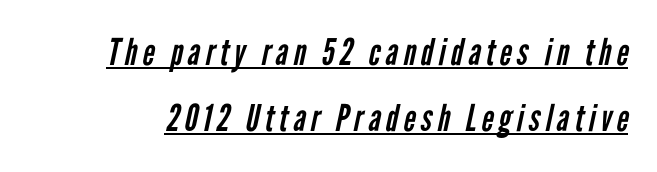
{"serif": "no", "bold": "no", "weight": "regular", "width": "condensed", "stroke_contrast": "low", "x_height": "medium", "monospaced": "no", "underline": "yes", "line_spacing_ratio": 1.79, "glyph_px": 37}
